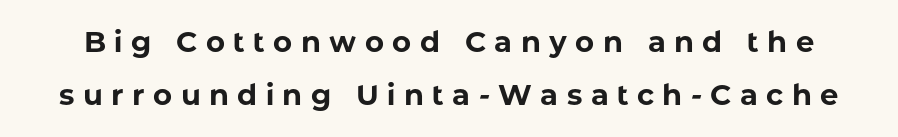
The rendering uses natural spacing where letterforms have individual widths. Words float on clear page, feet unadorned. A typesetter would label this face a sans. Tracking here is generous; glyphs stand well apart from one another.
